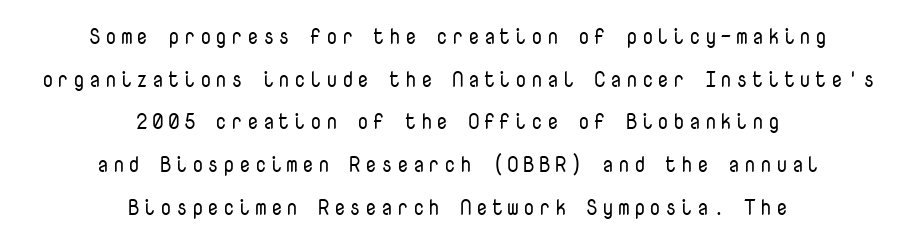
The image shows 21 px text type, upright; set centered, loose line spacing (2.03x), not underlined.
